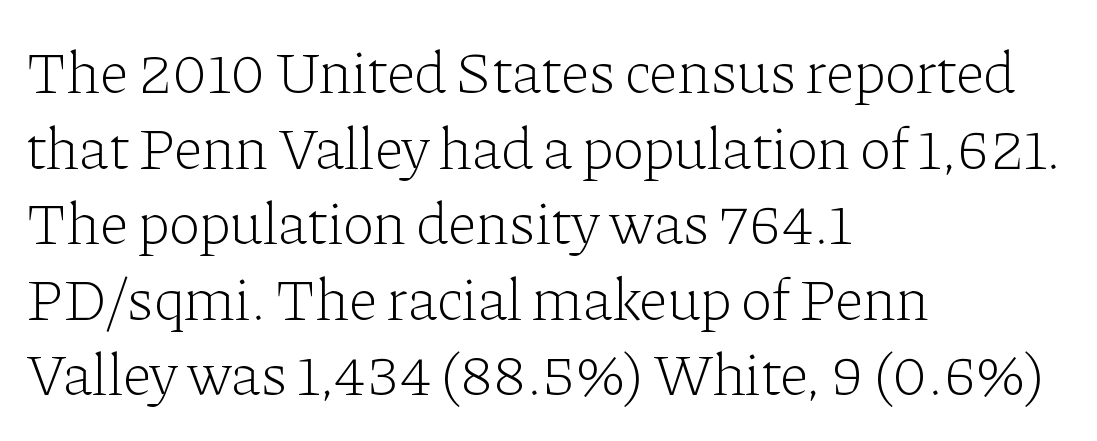
Weight class: somewhere from thin through regular. What's the leading like? Ordinary, nothing unusual. Letter spacing: default. Designer's note — italics off, roman on. Typographically, this falls in the serif category.
